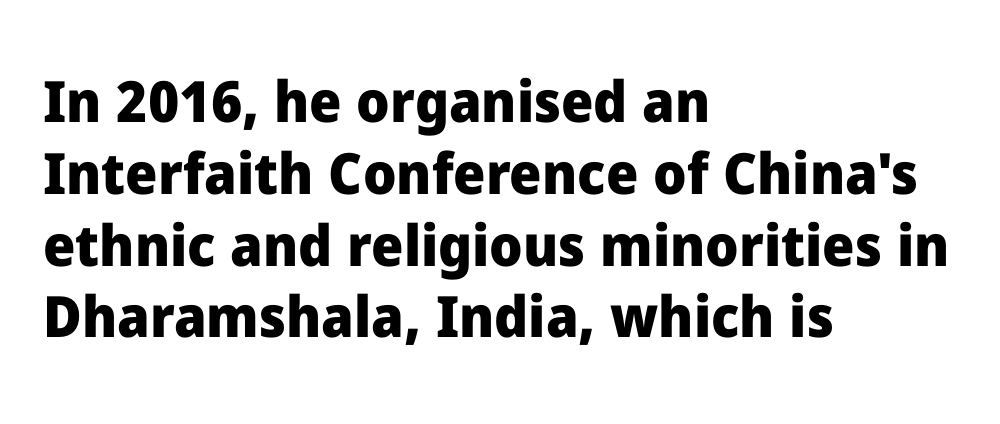
{"serif": "no", "italic": "no", "bold": "yes", "weight": "heavy", "width": "normal", "stroke_contrast": "low", "x_height": "medium", "monospaced": "no", "underline": "no", "align": "left", "line_spacing": "normal", "line_spacing_ratio": 1.26, "letter_spacing": "normal", "letter_spacing_em": 0.0, "glyph_px": 57}
